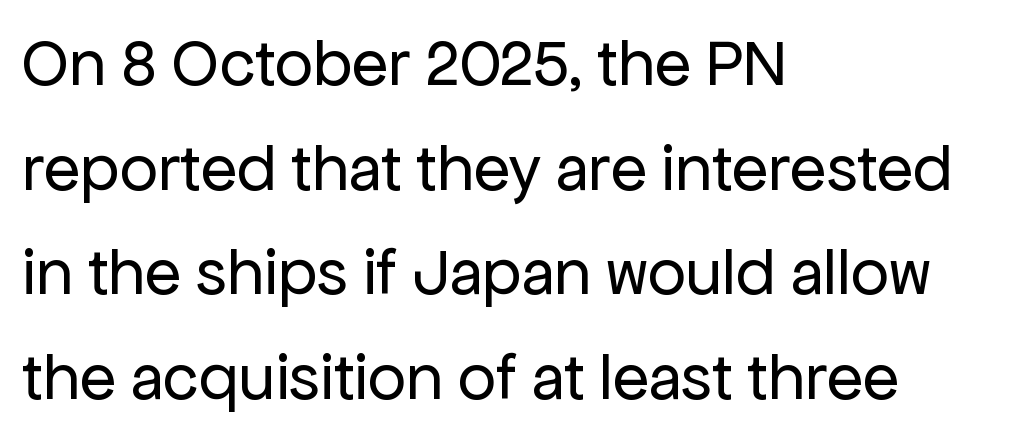
The glyphs are unaccompanied by any horizontal stroke below them. A student would call this left alignment; a typographer would say flush left, rag right. A typesetter would call this leading conventional body-copy spacing. Nothing sits at the stroke ends, so this counts as sans-serif. The type is set solid horizontally, with unmodified tracking.
